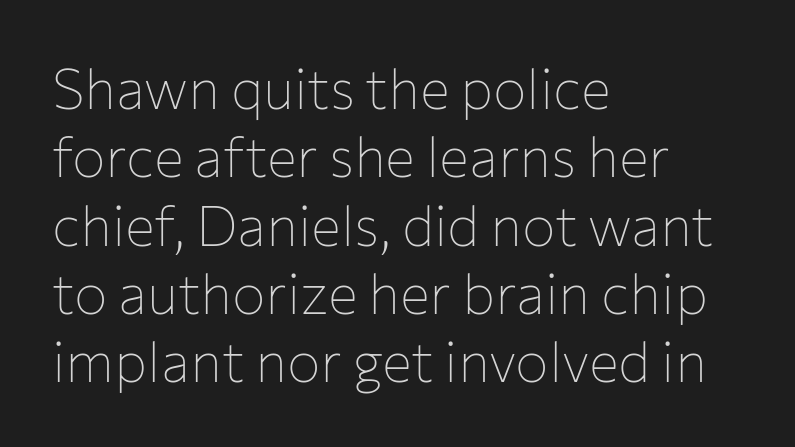
{"serif": "no", "italic": "no", "bold": "no", "weight": "thin", "width": "normal", "stroke_contrast": "low", "x_height": "medium", "monospaced": "no", "underline": "no", "align": "left", "line_spacing_ratio": 1.22, "letter_spacing": "normal", "letter_spacing_em": 0.0, "glyph_px": 56}
